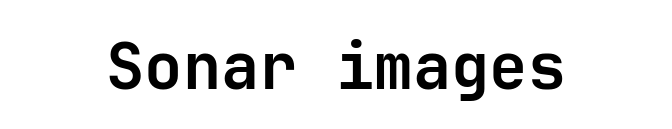
The image shows 64 px semibold sans-serif type, upright; set centered, normal letter spacing, not underlined; low stroke contrast and a medium x-height.
